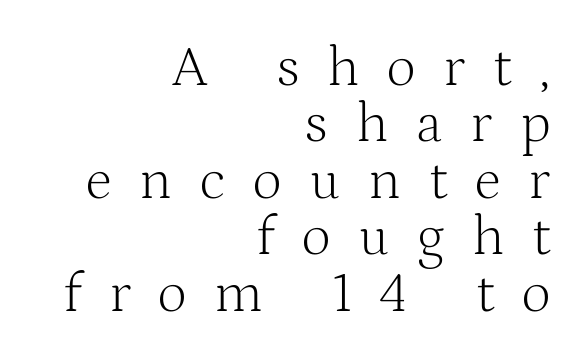
Q: Is the text bold? A: No.
Q: Is the text italic (slanted)? A: No, it is upright.
Q: Is the typeface a serif or a sans-serif typeface? A: Serif.
Q: Is the text underlined? A: No.
Q: How is the paragraph aligned? A: Right-aligned.
Q: Is the spacing between letters normal or unusually wide? A: Unusually wide.
Q: Is the spacing between lines tight, normal or loose? A: Tight.
Q: Width (condensed, normal, or wide)? A: Normal.
Q: Stroke contrast? A: Medium.
Q: x-height? A: Medium.
Q: Monospaced? A: No.
